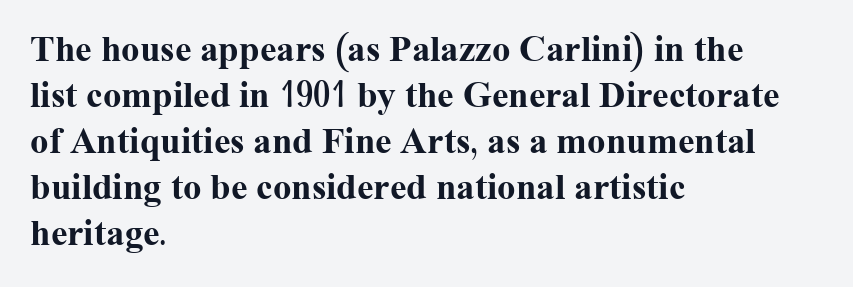
Q: Is the text bold? A: Yes.
Q: Is the text italic (slanted)? A: No, it is upright.
Q: Is the typeface a serif or a sans-serif typeface? A: Serif.
Q: Is the text underlined? A: No.
Q: How is the paragraph aligned? A: Left-aligned.
Q: Is the spacing between letters normal or unusually wide? A: Normal.
Q: Width (condensed, normal, or wide)? A: Normal.
Q: Stroke contrast? A: Medium.
Q: x-height? A: Medium.
Q: Monospaced? A: No.
